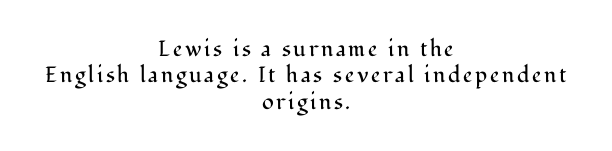
{"italic": "no", "bold": "no", "underline": "no", "align": "center", "line_spacing_ratio": 1.2, "glyph_px": 22}
